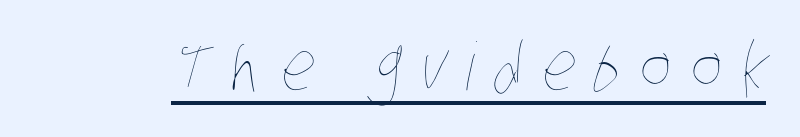
The image shows 66 px thin, condensed type; set unusually wide letter spacing (+0.3 em), underlined; low stroke contrast and a large x-height.
